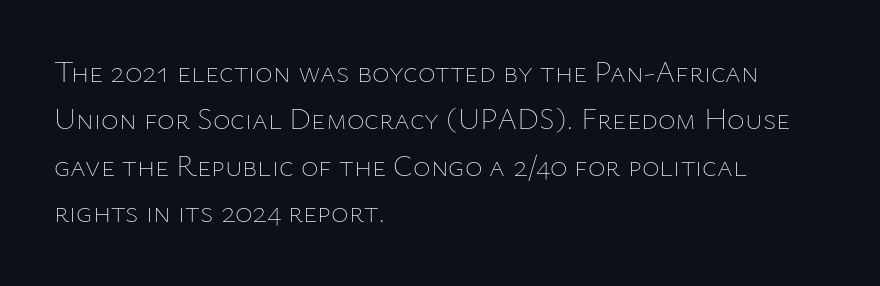
Q: Is the text bold? A: No.
Q: Is the text italic (slanted)? A: No, it is upright.
Q: Is the text underlined? A: No.
Q: How is the paragraph aligned? A: Left-aligned.
Q: Is the spacing between letters normal or unusually wide? A: Normal.
Q: Is the spacing between lines tight, normal or loose? A: Normal.
Q: Width (condensed, normal, or wide)? A: Normal.
Q: Stroke contrast? A: Low.
Q: x-height? A: Medium.
Q: Monospaced? A: No.
